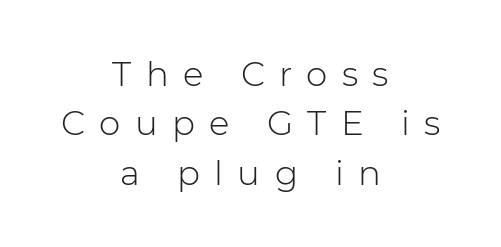
Q: Is the text bold? A: No.
Q: Is the text italic (slanted)? A: No, it is upright.
Q: Is the typeface a serif or a sans-serif typeface? A: Sans-serif.
Q: Is the text underlined? A: No.
Q: How is the paragraph aligned? A: Centered.
Q: Is the spacing between letters normal or unusually wide? A: Unusually wide.
Q: Is the spacing between lines tight, normal or loose? A: Normal.
Q: Width (condensed, normal, or wide)? A: Normal.
Q: Stroke contrast? A: Low.
Q: x-height? A: Medium.
Q: Monospaced? A: No.
